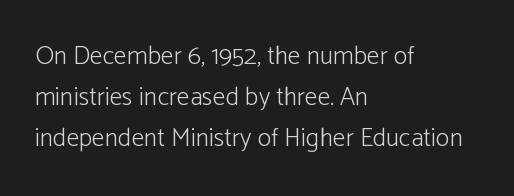
The image shows 26 px text type, upright; set left-aligned, normal line spacing (1.57x), normal letter spacing, not underlined.
